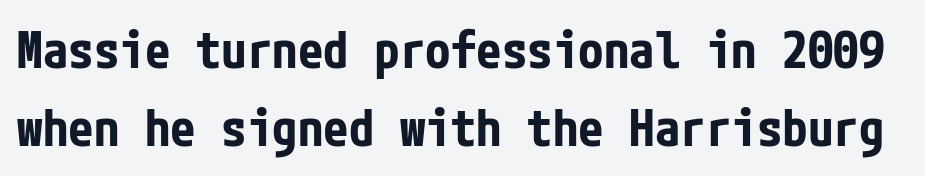
{"serif": "no", "italic": "no", "bold": "yes", "weight": "bold", "width": "condensed", "stroke_contrast": "low", "x_height": "medium", "underline": "no", "line_spacing": "normal", "line_spacing_ratio": 1.53, "letter_spacing": "normal", "letter_spacing_em": 0.0, "glyph_px": 51}
